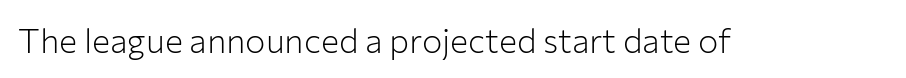
Q: Is the text bold? A: No.
Q: Is the text italic (slanted)? A: No, it is upright.
Q: Is the typeface a serif or a sans-serif typeface? A: Sans-serif.
Q: Is the text underlined? A: No.
Q: Is the spacing between letters normal or unusually wide? A: Normal.
Q: Width (condensed, normal, or wide)? A: Normal.
Q: Stroke contrast? A: Low.
Q: x-height? A: Medium.
Q: Monospaced? A: No.
